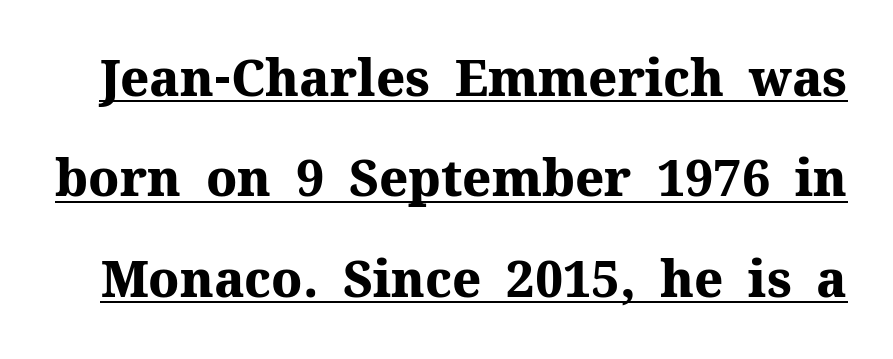
The image shows 50 px heavy serif type, upright; set loose line spacing (2.01x), normal letter spacing, underlined; medium stroke contrast and a medium x-height.
